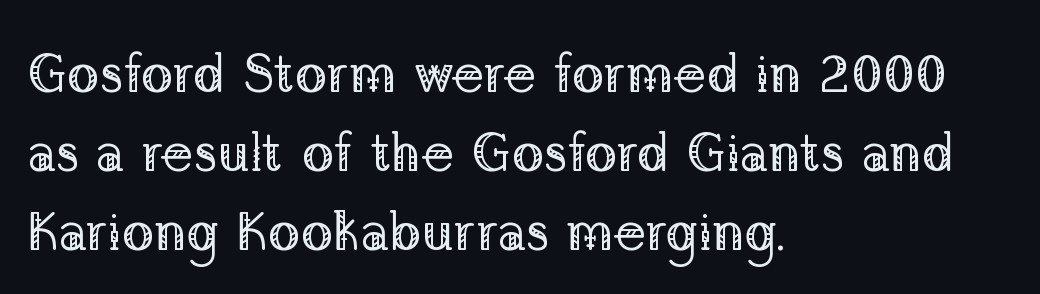
The image shows 54 px regular-weight serif type, upright; set left-aligned, normal line spacing (1.46x), normal letter spacing, not underlined; low stroke contrast and a medium x-height.
